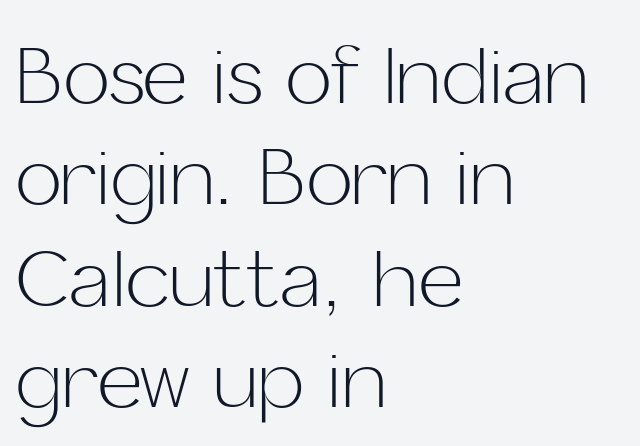
{"serif": "no", "italic": "no", "bold": "no", "weight": "light", "width": "normal", "stroke_contrast": "low", "x_height": "medium", "monospaced": "no", "underline": "no", "align": "left", "line_spacing": "normal", "line_spacing_ratio": 1.3, "letter_spacing": "normal", "letter_spacing_em": 0.0, "glyph_px": 78}
